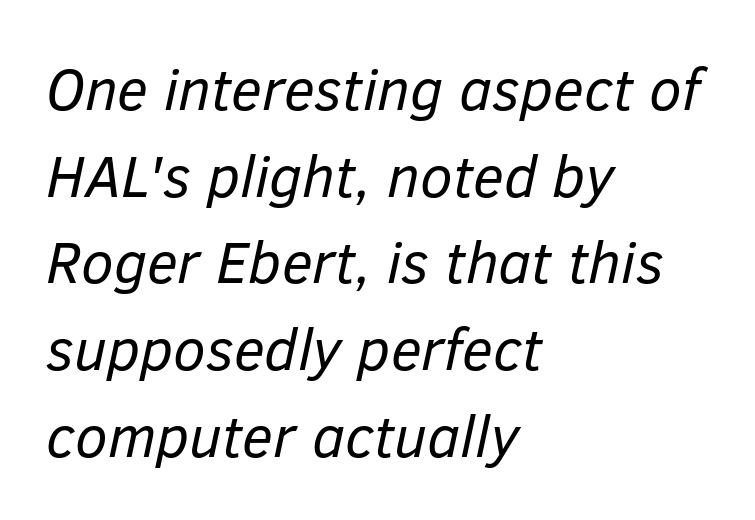
{"italic": "yes", "lean": "right", "slant_degrees": 12, "bold": "no", "weight": "regular", "width": "normal", "stroke_contrast": "low", "x_height": "medium", "monospaced": "no", "underline": "no", "align": "left", "line_spacing": "normal", "line_spacing_ratio": 1.47, "letter_spacing": "normal", "letter_spacing_em": 0.0, "glyph_px": 59}
